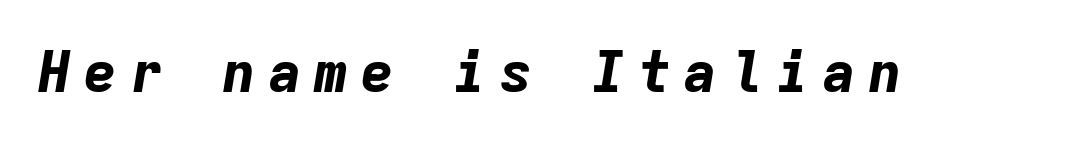
The zone under the glyphs is completely vacant. Letter spacing: wide. Characters are canted at an angle relative to the baseline's perpendicular. Looks like terminal output: every glyph gets an equal slot. Summary of weight: heavy, a full bold.
